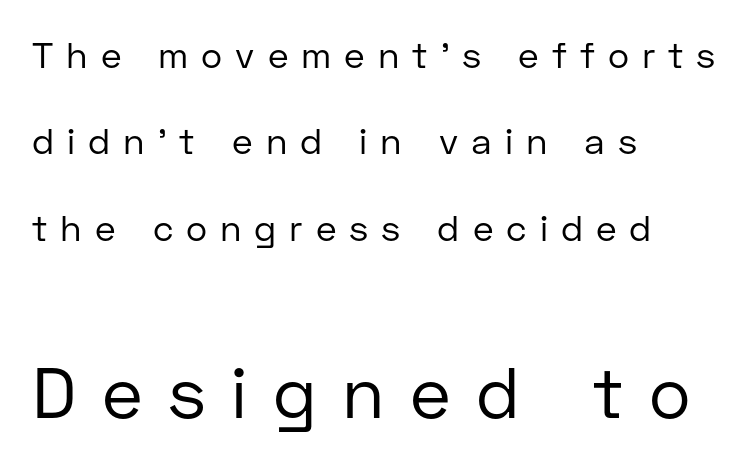
The image shows 71 px regular-weight sans-serif type, upright; set left-aligned, loose line spacing (2.4x), unusually wide letter spacing (+0.36 em), not underlined; the second (bottom) block is 1.97x larger; low stroke contrast and a medium x-height.
